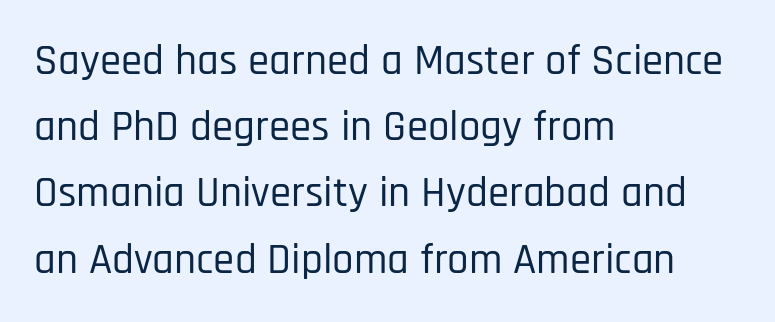
{"serif": "no", "italic": "no", "width": "condensed", "stroke_contrast": "low", "x_height": "large", "monospaced": "no", "underline": "no", "align": "left", "line_spacing": "normal", "line_spacing_ratio": 1.54, "letter_spacing": "normal", "letter_spacing_em": 0.0, "glyph_px": 43}
